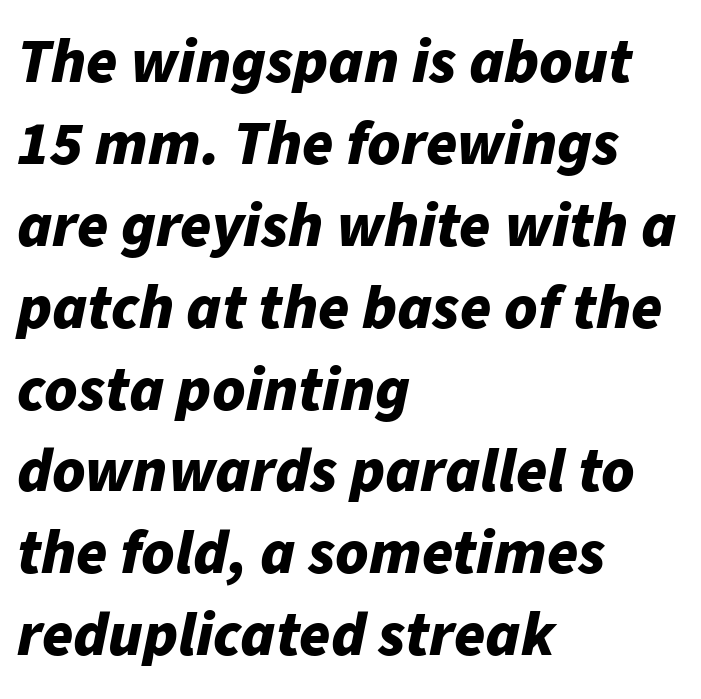
The image shows 63 px bold type, italic (leaning right); set left-aligned, normal line spacing (1.3x), normal letter spacing, not underlined; low stroke contrast and a medium x-height.
